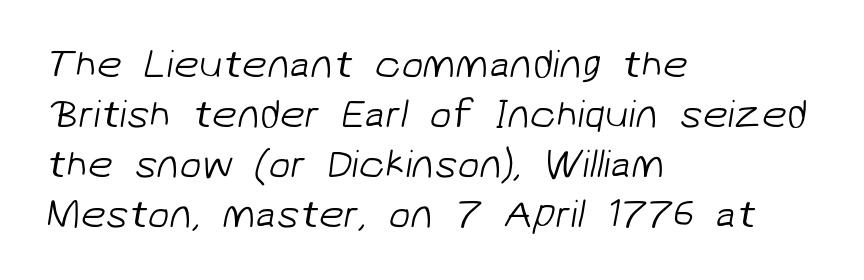
The image shows 40 px light sans-serif type; set left-aligned, normal line spacing (1.25x), normal letter spacing, not underlined; low stroke contrast and a medium x-height.
